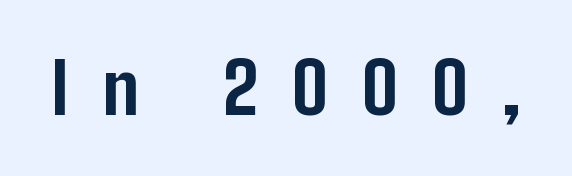
Think of a printed novel: that variable character pitch is what you see here. A full-strength bold gives these letters their thick strokes. It's the straight-up-and-down kind of type. To sum up the face: it is a sans, with no serifs. The letterforms stand isolated, each surrounded by extra space.
